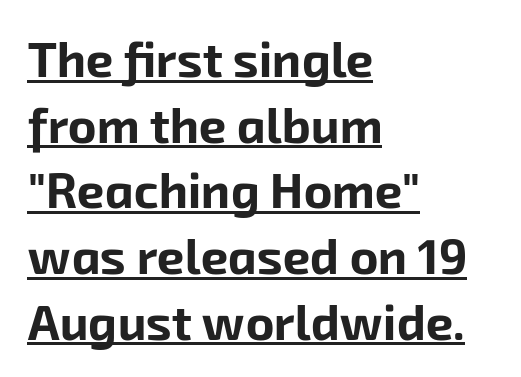
Q: Is the text bold? A: Yes.
Q: Is the typeface a serif or a sans-serif typeface? A: Sans-serif.
Q: Is the text underlined? A: Yes.
Q: How is the paragraph aligned? A: Left-aligned.
Q: Is the spacing between letters normal or unusually wide? A: Normal.
Q: Is the spacing between lines tight, normal or loose? A: Normal.
Q: Width (condensed, normal, or wide)? A: Normal.
Q: Stroke contrast? A: Low.
Q: x-height? A: Medium.
Q: Monospaced? A: No.
